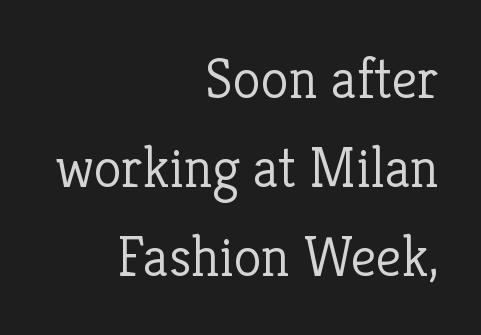
The image shows 57 px light serif type, upright; set right-aligned, normal line spacing (1.56x), normal letter spacing, not underlined; low stroke contrast and a medium x-height.
